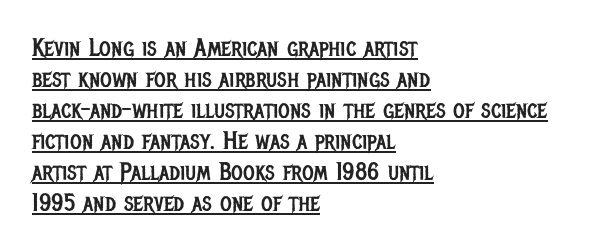
Notice how the stems are strictly vertical — no italics here. Line starts are locked; line ends wander. Each line of the rendering has a horizontal stroke beneath the glyphs. Compared with typical body copy, the letter spacing here is the same.
